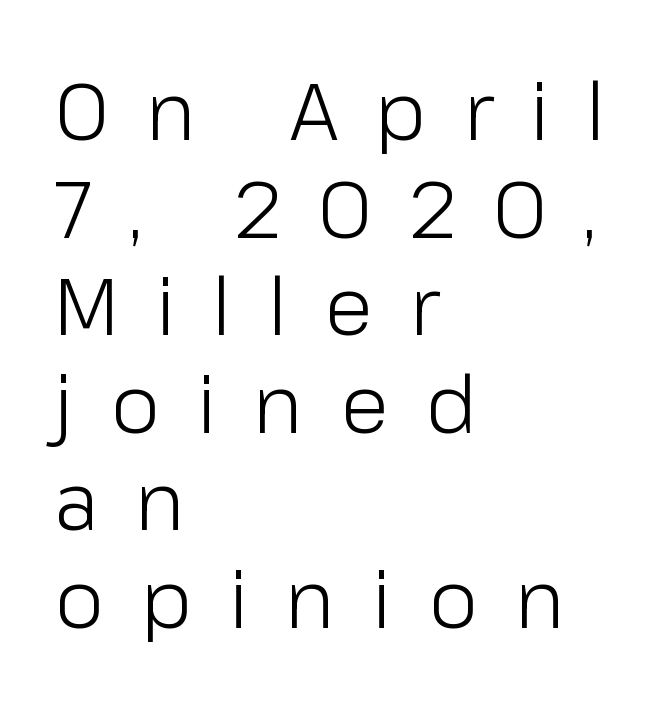
Think of a printed novel: that variable character pitch is what you see here. Summary of weight: not heavy and not bold. You could only call the tracking loose — the letters float apart. Upright lettering throughout. Where is the straight margin? On the left.
